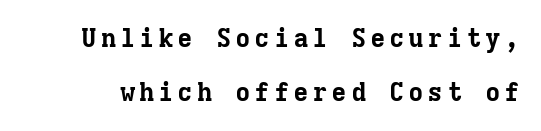
Q: Is the text bold? A: Yes.
Q: Is the text italic (slanted)? A: No, it is upright.
Q: Is the text underlined? A: No.
Q: Is the spacing between lines tight, normal or loose? A: Loose.
